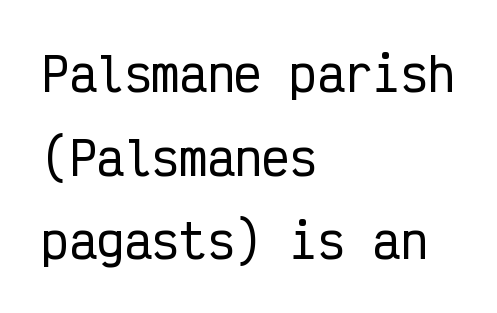
Q: Is the text italic (slanted)? A: No, it is upright.
Q: Is the typeface a serif or a sans-serif typeface? A: Sans-serif.
Q: Is the text underlined? A: No.
Q: How is the paragraph aligned? A: Left-aligned.
Q: Is the spacing between letters normal or unusually wide? A: Normal.
Q: Width (condensed, normal, or wide)? A: Condensed.
Q: Stroke contrast? A: Low.
Q: x-height? A: Medium.
Q: Monospaced? A: Yes.
